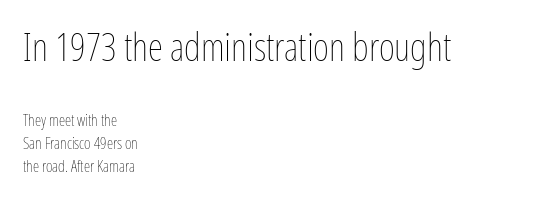
Q: Is the text bold? A: No.
Q: Is the text italic (slanted)? A: No, it is upright.
Q: Is the text underlined? A: No.
Q: How is the paragraph aligned? A: Left-aligned.
Q: Is the spacing between letters normal or unusually wide? A: Normal.
Q: Is the spacing between lines tight, normal or loose? A: Normal.
Q: Which block of text is set in a larger size, the first (top) or the second (bottom)? A: The first (top) one.
Q: Width (condensed, normal, or wide)? A: Condensed.
Q: Stroke contrast? A: Low.
Q: x-height? A: Medium.
Q: Monospaced? A: No.
